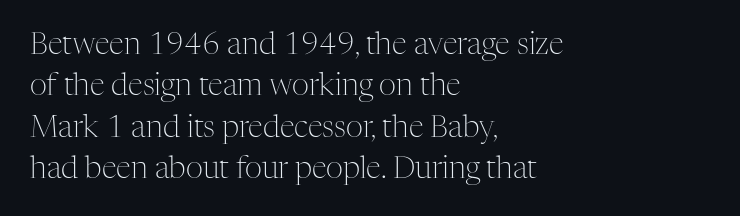
The space beneath each line is pristine and unruled. Is this a fixed-width face? No — the glyphs have proportional, varying widths. Do the letters lean? They stand straight. Is the block centered? No — it sits flush against the left margin.
